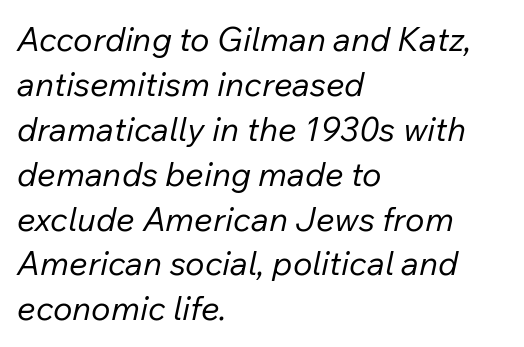
The image shows 33 px regular-weight type, italic (leaning right); set left-aligned, normal line spacing (1.36x), normal letter spacing, not underlined; low stroke contrast and a medium x-height.
